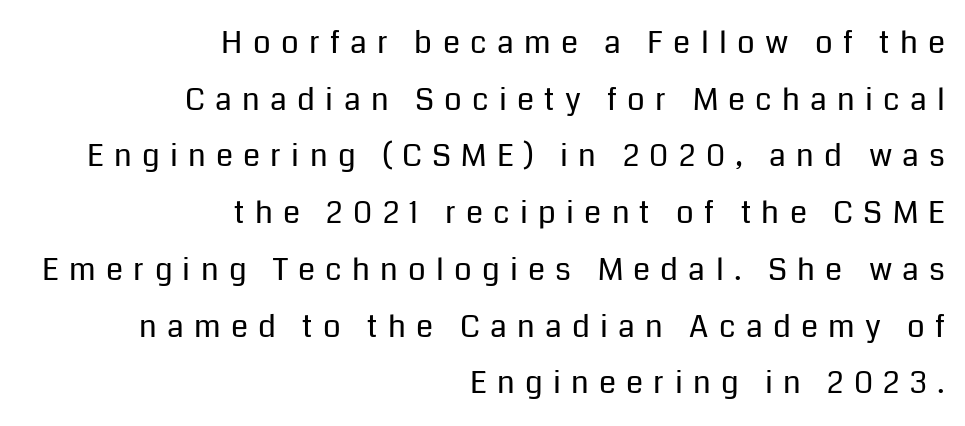
If you drew a line through each stem, it would be perfectly vertical. Serif or sans? Sans — the stroke terminals are bare. Do the characters align in a grid? No, the font is proportional. The space directly below the letters is spotless. Stems and bowls with no extra thickness — not bold.
